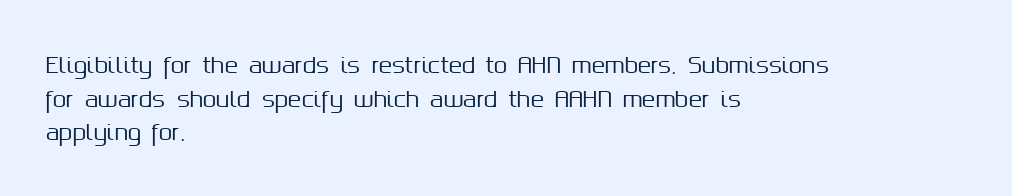
The image shows 22 px text type, upright; set left-aligned, normal line spacing (1.53x), normal letter spacing, not underlined.
